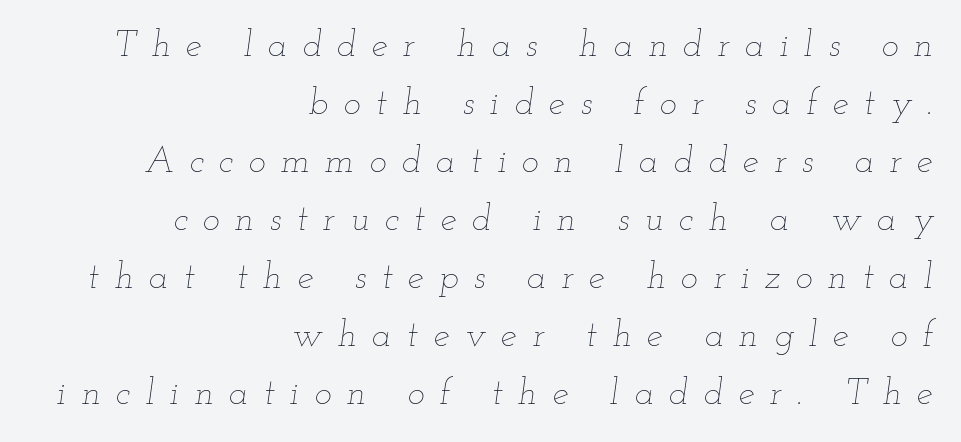
{"italic": "yes", "lean": "right", "slant_degrees": 12, "bold": "no", "weight": "thin", "width": "wide", "stroke_contrast": "low", "x_height": "small", "monospaced": "no", "underline": "no", "align": "right", "line_spacing": "normal", "line_spacing_ratio": 1.61, "letter_spacing": "wide", "letter_spacing_em": 0.43, "glyph_px": 36}
